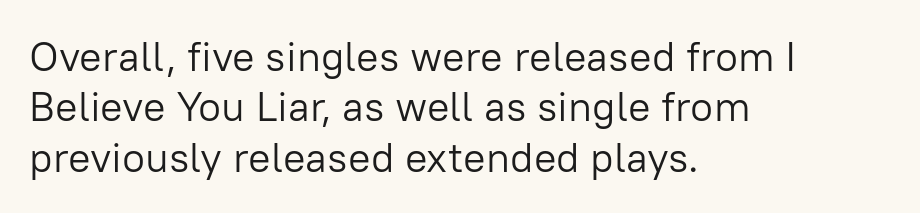
No heavy texture on the line: the type isn't bold. Spacing verdict: proportional, widths tailored to each character. Default kerning and tracking; the words read as compact shapes. Style check: upright. Stroke terminals: plain, sans-serif. Glance below the letters and you will spot only blank space.
